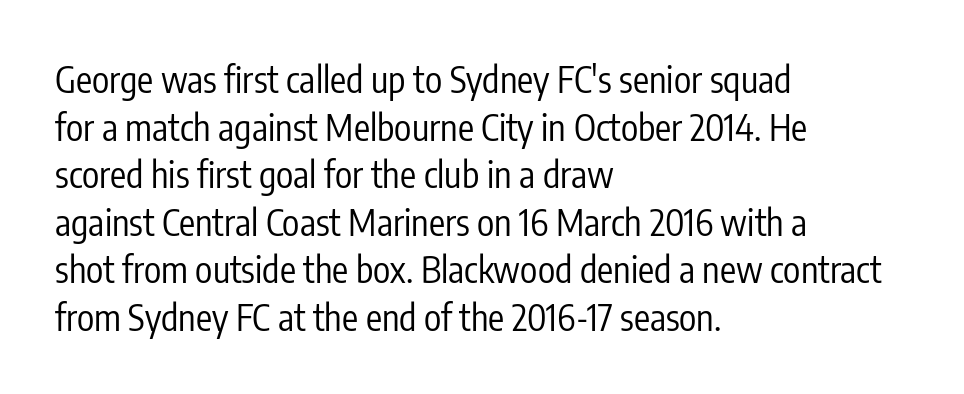
The image shows 36 px regular-weight, condensed sans-serif type, upright; set left-aligned, normal line spacing (1.32x), normal letter spacing, not underlined; low stroke contrast and a medium x-height.
